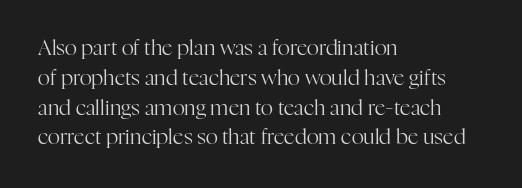
The image shows 21 px text type, upright; set left-aligned, normal line spacing (1.42x), normal letter spacing, not underlined.
